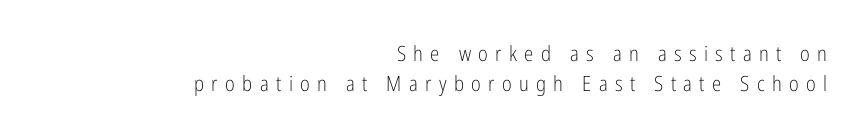
{"italic": "no", "bold": "no", "underline": "no", "align": "right", "line_spacing": "normal", "line_spacing_ratio": 1.43, "letter_spacing": "wide", "letter_spacing_em": 0.35, "glyph_px": 21}
